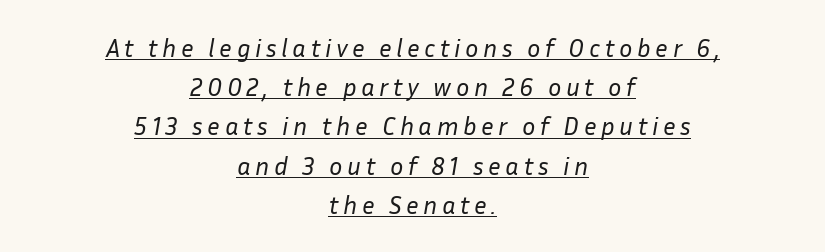
The image shows 25 px text type, italic (leaning right); set centered, normal line spacing (1.57x), underlined.
